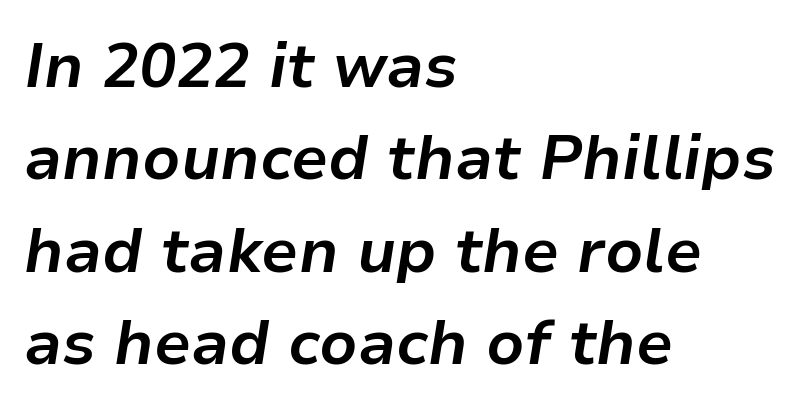
{"italic": "yes", "lean": "right", "slant_degrees": 9, "bold": "yes", "weight": "bold", "width": "normal", "stroke_contrast": "low", "x_height": "medium", "monospaced": "no", "underline": "no", "align": "left", "line_spacing": "normal", "line_spacing_ratio": 1.49, "letter_spacing": "normal", "letter_spacing_em": 0.0, "glyph_px": 62}
